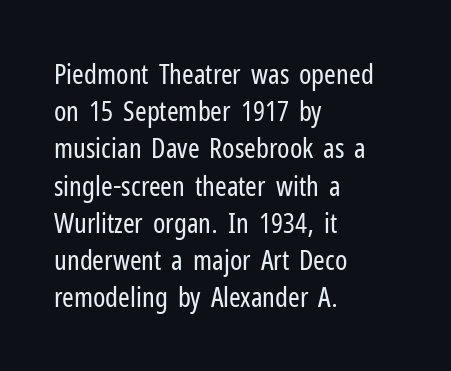
The image shows 28 px regular-weight, condensed sans-serif type, upright; set left-aligned, normal line spacing (1.33x), normal letter spacing, not underlined; low stroke contrast and a medium x-height.
